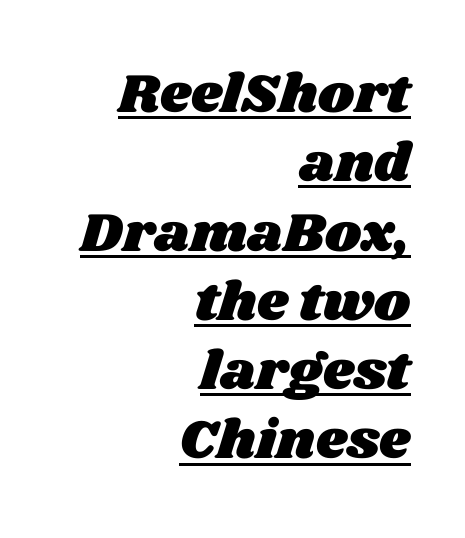
{"width": "wide", "stroke_contrast": "medium", "x_height": "large", "monospaced": "no", "underline": "yes", "align": "right", "line_spacing": "normal", "line_spacing_ratio": 1.26, "letter_spacing": "normal", "letter_spacing_em": 0.0, "glyph_px": 55}
